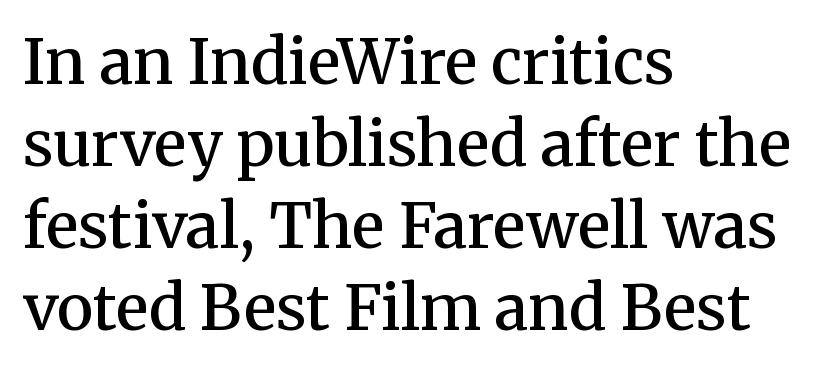
Short and long lines alike share a common starting point at left. The characters look somewhat weighty, a semibold short of true bold. Horizontal bands of white between lines are of average thickness. Characters remain perfectly vertical along every line. Note the varied advance widths — an 'i' is clearly narrower than an 'm'.
